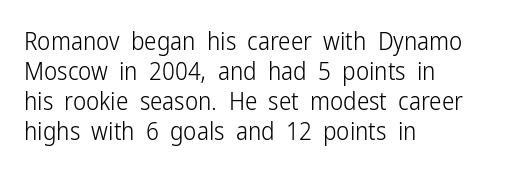
{"italic": "no", "bold": "no", "underline": "no", "align": "left", "line_spacing_ratio": 1.2, "letter_spacing": "normal", "letter_spacing_em": 0.0, "glyph_px": 25}
